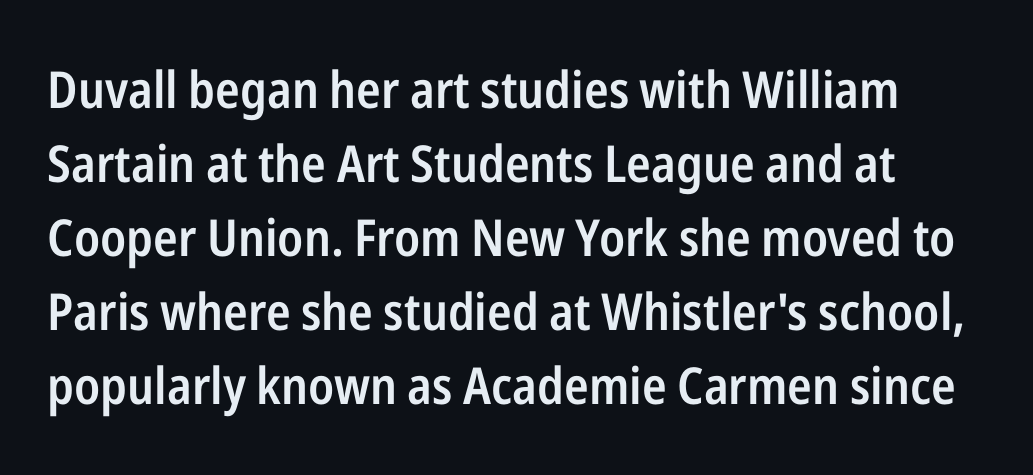
Q: Is the text bold? A: Semi-bold.
Q: Is the text italic (slanted)? A: No, it is upright.
Q: Is the typeface a serif or a sans-serif typeface? A: Sans-serif.
Q: Is the text underlined? A: No.
Q: Is the spacing between letters normal or unusually wide? A: Normal.
Q: Is the spacing between lines tight, normal or loose? A: Normal.
Q: Width (condensed, normal, or wide)? A: Condensed.
Q: Stroke contrast? A: Low.
Q: x-height? A: Medium.
Q: Monospaced? A: No.
